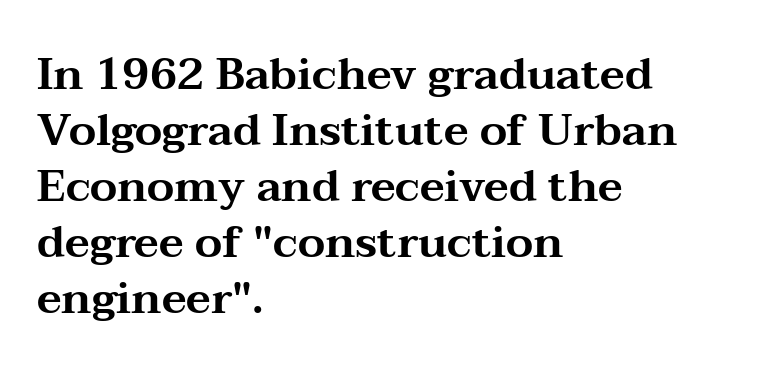
Q: Is the text italic (slanted)? A: No, it is upright.
Q: Is the typeface a serif or a sans-serif typeface? A: Serif.
Q: Is the text underlined? A: No.
Q: How is the paragraph aligned? A: Left-aligned.
Q: Is the spacing between letters normal or unusually wide? A: Normal.
Q: Is the spacing between lines tight, normal or loose? A: Normal.
Q: Width (condensed, normal, or wide)? A: Wide.
Q: Stroke contrast? A: Medium.
Q: x-height? A: Medium.
Q: Monospaced? A: No.
